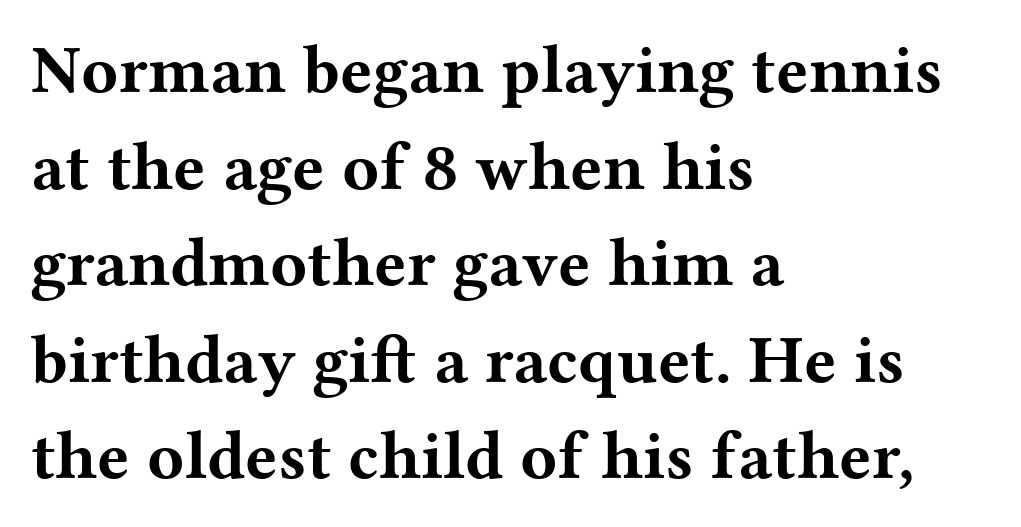
The image shows 68 px bold, wide serif type, upright; set left-aligned, normal line spacing (1.42x), normal letter spacing, not underlined; medium stroke contrast and a medium x-height.
